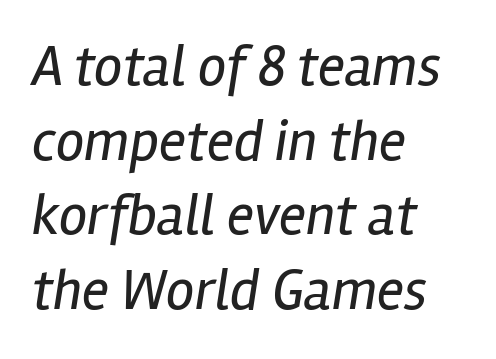
{"italic": "yes", "lean": "right", "slant_degrees": 12, "bold": "no", "weight": "regular", "width": "condensed", "stroke_contrast": "low", "x_height": "medium", "monospaced": "no", "underline": "no", "align": "left", "line_spacing": "normal", "line_spacing_ratio": 1.31, "letter_spacing": "normal", "letter_spacing_em": 0.0, "glyph_px": 57}
